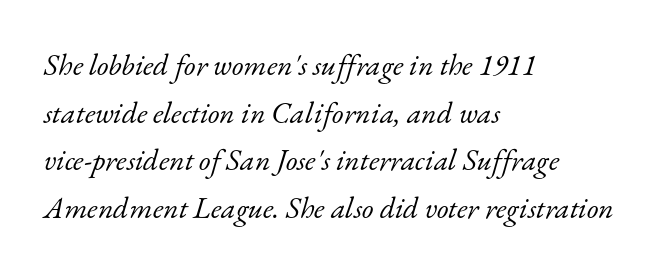
Q: Is the text bold? A: No.
Q: Is the text italic (slanted)? A: Yes, it leans right by about 17 degrees.
Q: Is the typeface a serif or a sans-serif typeface? A: Serif.
Q: Is the text underlined? A: No.
Q: How is the paragraph aligned? A: Left-aligned.
Q: Is the spacing between letters normal or unusually wide? A: Normal.
Q: Is the spacing between lines tight, normal or loose? A: Normal.
Q: Width (condensed, normal, or wide)? A: Normal.
Q: Stroke contrast? A: Low.
Q: x-height? A: Small.
Q: Monospaced? A: No.
